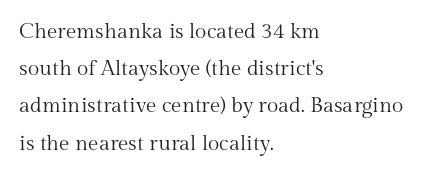
{"italic": "no", "bold": "no", "underline": "no", "align": "left", "line_spacing_ratio": 1.77, "letter_spacing": "normal", "letter_spacing_em": 0.0, "glyph_px": 21}
